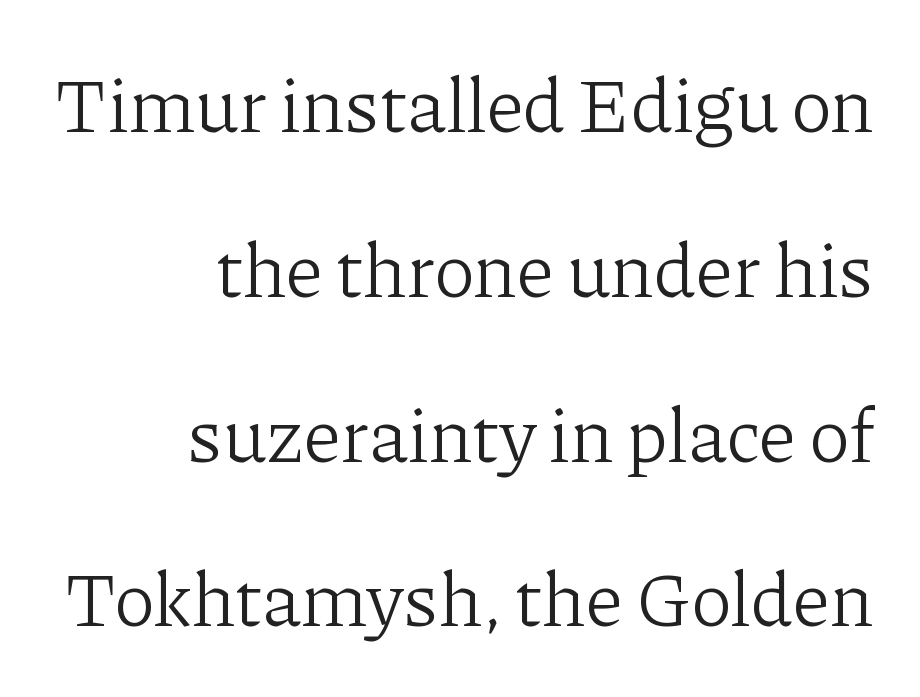
{"serif": "yes", "italic": "no", "bold": "no", "weight": "light", "width": "normal", "stroke_contrast": "low", "x_height": "medium", "monospaced": "no", "underline": "no", "align": "right", "line_spacing": "loose", "line_spacing_ratio": 2.14, "letter_spacing": "normal", "letter_spacing_em": 0.0, "glyph_px": 77}
